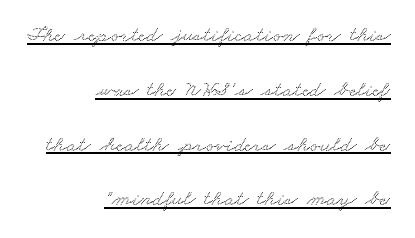
Is the letter spacing exaggerated? No — it looks like the ordinary default. Each line of the rendering has a horizontal stroke beneath the glyphs. Horizontal alignment here is rightward, an uncommon choice for prose. Compared with typical paragraphs, the rows here are farther apart.
